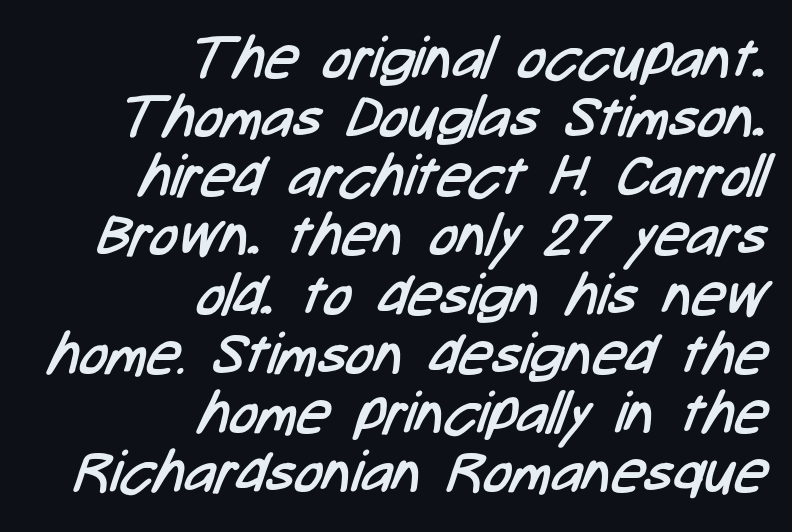
Q: Is the text bold? A: No.
Q: Is the typeface a serif or a sans-serif typeface? A: Sans-serif.
Q: Is the text underlined? A: No.
Q: How is the paragraph aligned? A: Right-aligned.
Q: Is the spacing between letters normal or unusually wide? A: Normal.
Q: Is the spacing between lines tight, normal or loose? A: Tight.
Q: Width (condensed, normal, or wide)? A: Condensed.
Q: Stroke contrast? A: Low.
Q: x-height? A: Medium.
Q: Monospaced? A: No.
